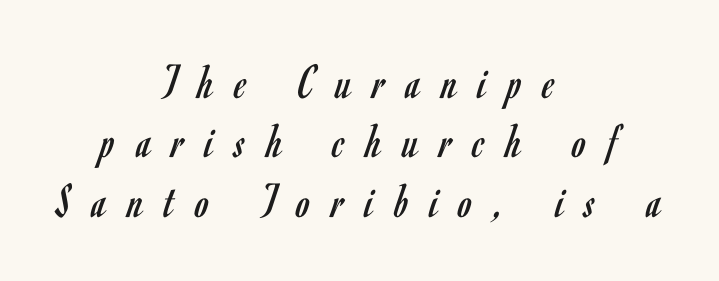
The gaps between neighbouring characters are conspicuously large. One-word summary of the alignment: center. Character widths vary here, with narrow letters taking less room than wide ones.
